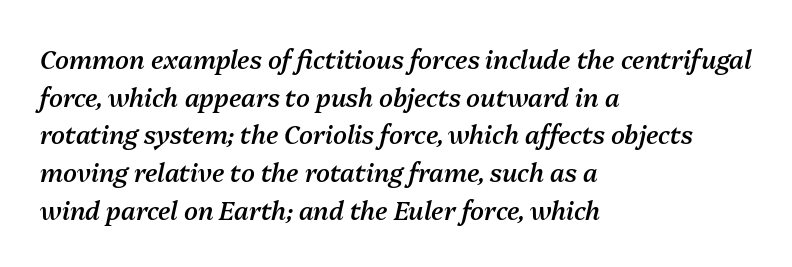
{"italic": "yes", "lean": "right", "slant_degrees": 13, "bold": "semi", "underline": "no", "align": "left", "line_spacing": "normal", "line_spacing_ratio": 1.51, "letter_spacing": "normal", "letter_spacing_em": 0.0, "glyph_px": 25}
